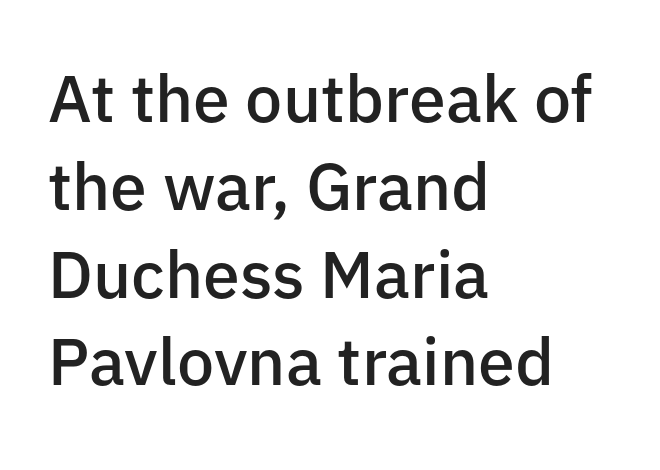
Letter spacing: default. Posture: straight, roman, zero tilt. Horizontally, the lines are justified to the leading edge only. Plain, unruled lines of type.
